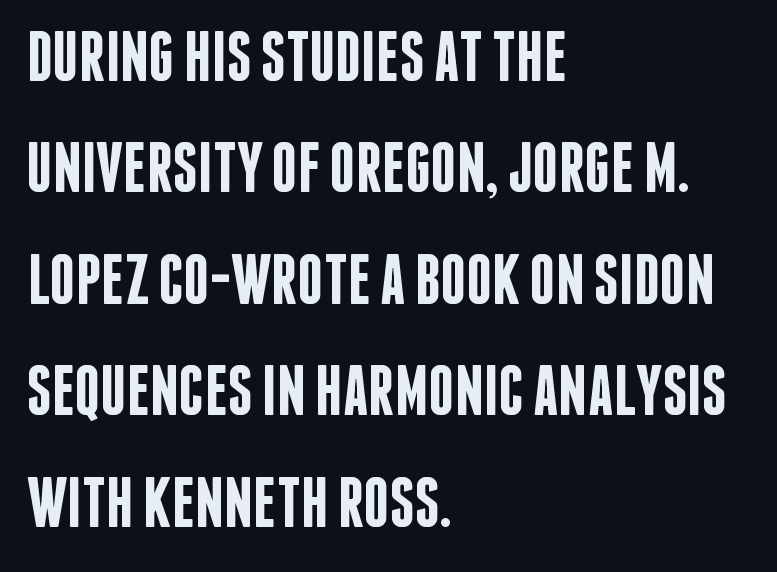
The image shows 71 px semibold, condensed sans-serif type, upright; set left-aligned, normal line spacing (1.57x), normal letter spacing, not underlined; low stroke contrast and a large x-height.
